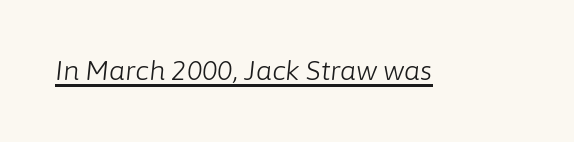
Q: Is the text bold? A: No.
Q: Is the text italic (slanted)? A: Yes, it leans right by about 6 degrees.
Q: Is the text underlined? A: Yes.
Q: Is the spacing between letters normal or unusually wide? A: Normal.
